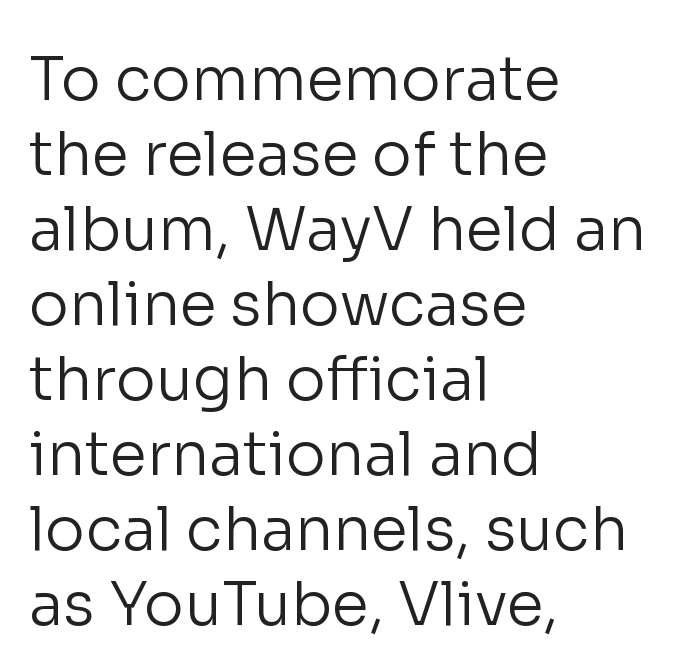
Q: Is the text bold? A: No.
Q: Is the text italic (slanted)? A: No, it is upright.
Q: Is the typeface a serif or a sans-serif typeface? A: Sans-serif.
Q: Is the text underlined? A: No.
Q: How is the paragraph aligned? A: Left-aligned.
Q: Is the spacing between letters normal or unusually wide? A: Normal.
Q: Is the spacing between lines tight, normal or loose? A: Normal.
Q: Width (condensed, normal, or wide)? A: Normal.
Q: Stroke contrast? A: Low.
Q: x-height? A: Medium.
Q: Monospaced? A: No.
